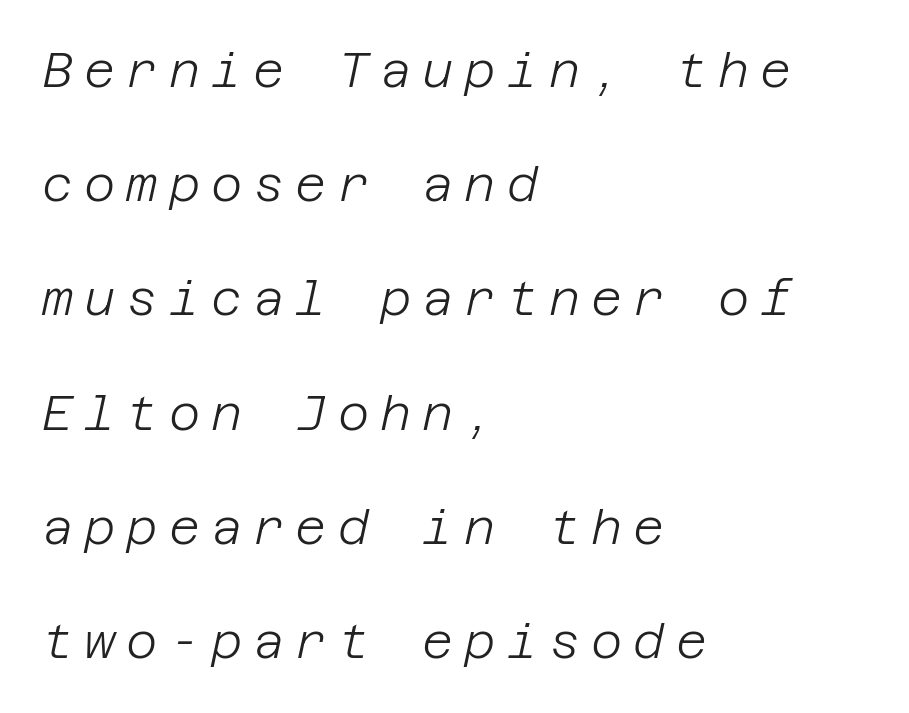
Q: Is the text bold? A: No.
Q: Is the text italic (slanted)? A: Yes, it leans right by about 12 degrees.
Q: Is the text underlined? A: No.
Q: How is the paragraph aligned? A: Left-aligned.
Q: Is the spacing between letters normal or unusually wide? A: Unusually wide.
Q: Is the spacing between lines tight, normal or loose? A: Loose.
Q: Width (condensed, normal, or wide)? A: Normal.
Q: Stroke contrast? A: Low.
Q: x-height? A: Large.
